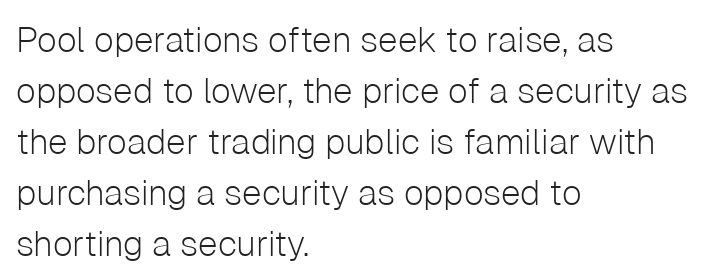
{"serif": "no", "italic": "no", "bold": "no", "weight": "light", "width": "normal", "stroke_contrast": "low", "x_height": "medium", "monospaced": "no", "underline": "no", "align": "left", "line_spacing": "normal", "line_spacing_ratio": 1.46, "letter_spacing": "normal", "letter_spacing_em": 0.0, "glyph_px": 35}
